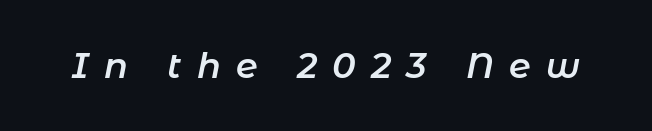
{"italic": "yes", "lean": "right", "slant_degrees": 11, "bold": "semi", "weight": "semibold", "width": "normal", "stroke_contrast": "low", "x_height": "medium", "monospaced": "no", "underline": "no", "letter_spacing": "wide", "letter_spacing_em": 0.43, "glyph_px": 35}
